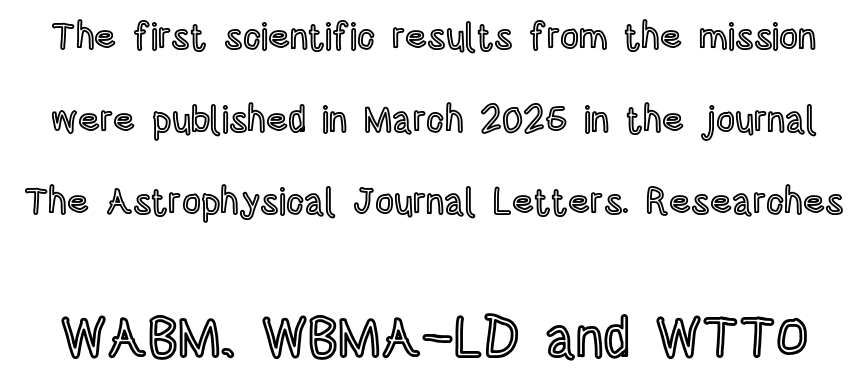
The image shows 56 px condensed type, upright; set loose line spacing (2.23x), normal letter spacing, not underlined; the second (bottom) block is 1.51x larger; a large x-height.
